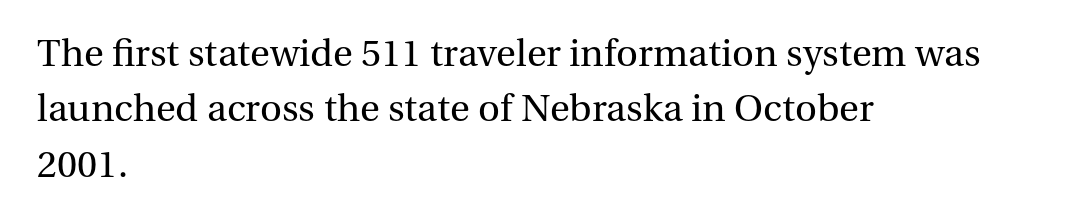
Note: serifs present on the glyphs. Varying glyph widths throughout — classic text-font behaviour. Caption: standard tracking, unaltered. Nope, not italic — everything's standing straight.
